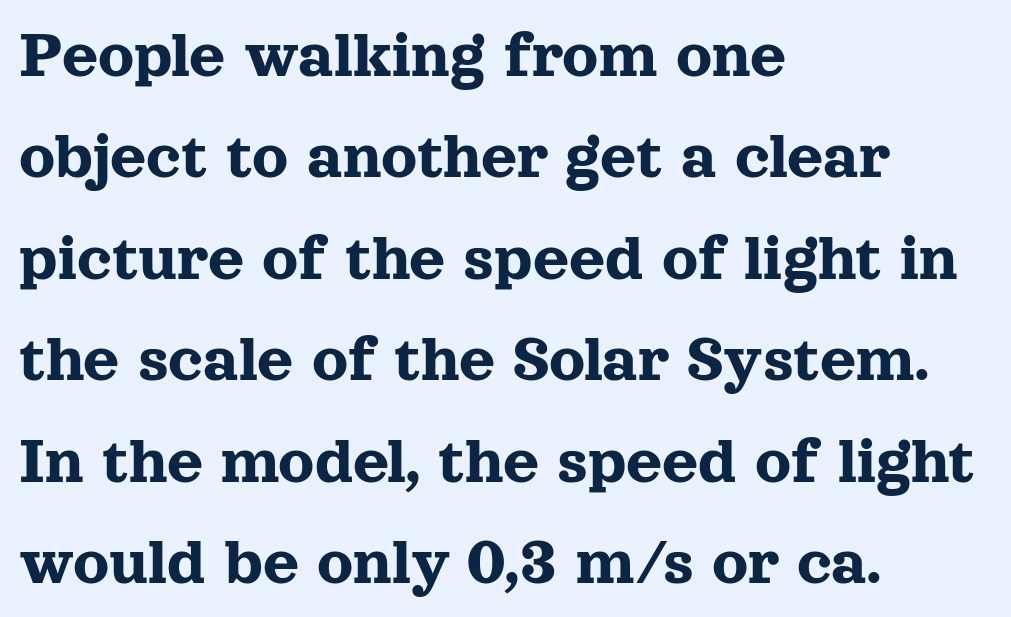
Character widths vary here, with narrow letters taking less room than wide ones. The letters stand straight up with perfectly vertical stems. Layout note: lines flush left. Look at the tracking — it's just the regular setting, nothing added. The string is rendered with underlining switched off. The block of text has a typical density, with ordinary space between rows.
